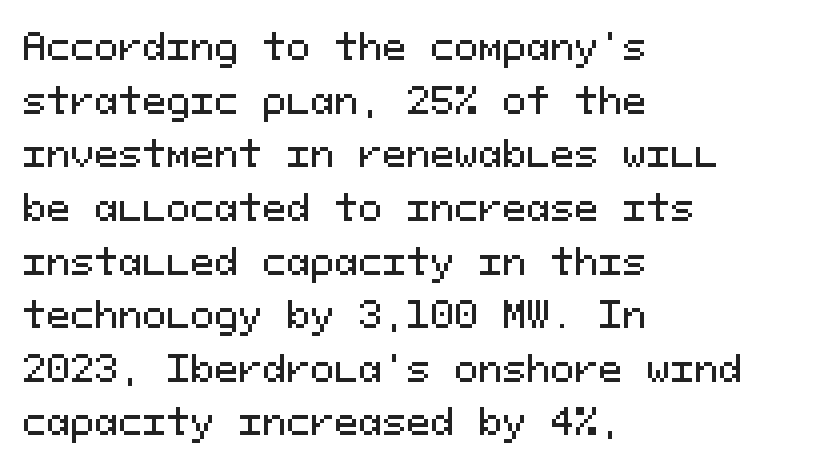
{"serif": "no", "italic": "no", "width": "normal", "stroke_contrast": "medium", "x_height": "medium", "monospaced": "yes", "underline": "no", "align": "left", "line_spacing": "normal", "line_spacing_ratio": 1.49, "letter_spacing": "normal", "letter_spacing_em": 0.0, "glyph_px": 36}
